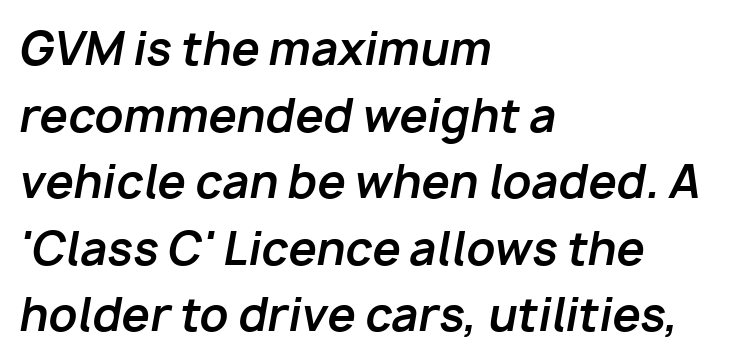
The letters are slanted; this is an italic face. Observe the ordinary spacing: letters are neighbours, not strangers. Proportional: the letters do not fall into vertical columns. Leading matches the norm, producing a regular column.
